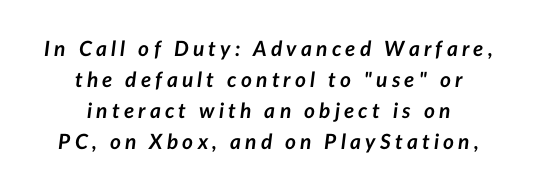
{"italic": "yes", "lean": "right", "slant_degrees": 7, "bold": "yes", "underline": "no", "align": "center", "line_spacing": "normal", "line_spacing_ratio": 1.48, "letter_spacing": "wide", "letter_spacing_em": 0.2, "glyph_px": 21}
